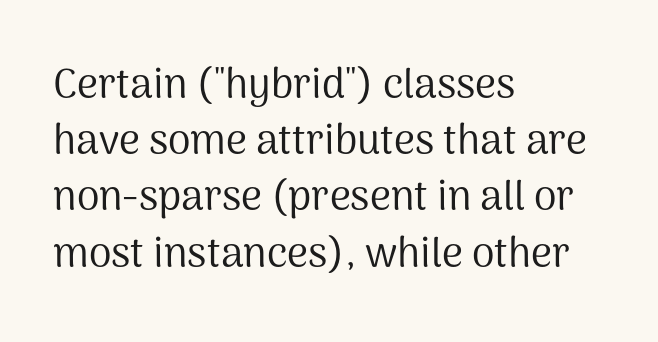
The image shows 41 px regular-weight sans-serif type, upright; set left-aligned, normal line spacing (1.37x), normal letter spacing, not underlined; medium stroke contrast and a medium x-height.
